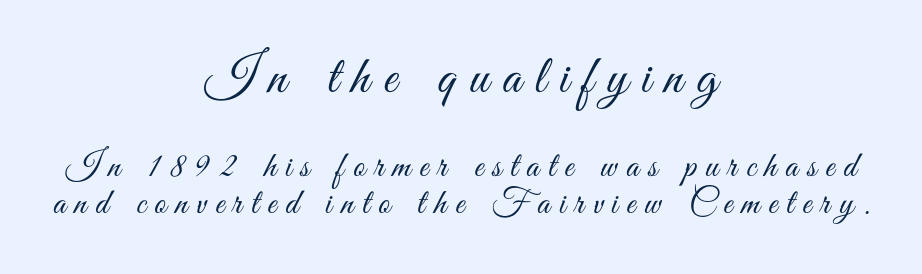
{"serif": "no", "bold": "no", "weight": "light", "width": "condensed", "stroke_contrast": "medium", "x_height": "small", "monospaced": "no", "underline": "no", "align": "center", "line_spacing": "tight", "line_spacing_ratio": 1.03, "letter_spacing": "wide", "letter_spacing_em": 0.25, "larger_block": "first", "size_ratio": 1.5, "glyph_px": 54}
